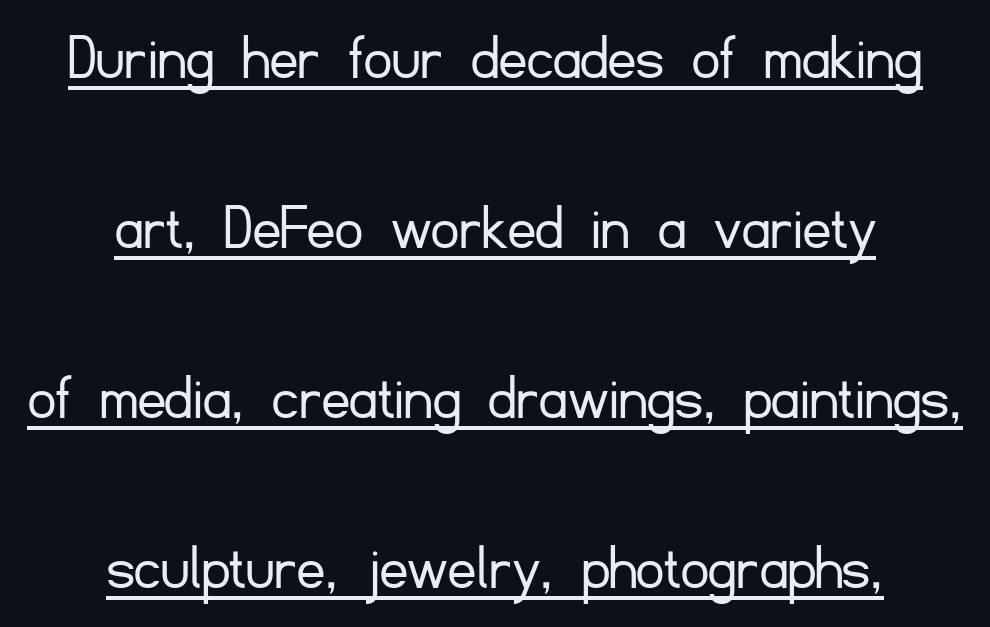
Q: Is the text bold? A: No.
Q: Is the text italic (slanted)? A: No, it is upright.
Q: Is the typeface a serif or a sans-serif typeface? A: Sans-serif.
Q: Is the text underlined? A: Yes.
Q: How is the paragraph aligned? A: Centered.
Q: Is the spacing between letters normal or unusually wide? A: Normal.
Q: Is the spacing between lines tight, normal or loose? A: Loose.
Q: Width (condensed, normal, or wide)? A: Normal.
Q: Stroke contrast? A: Low.
Q: x-height? A: Small.
Q: Monospaced? A: No.
